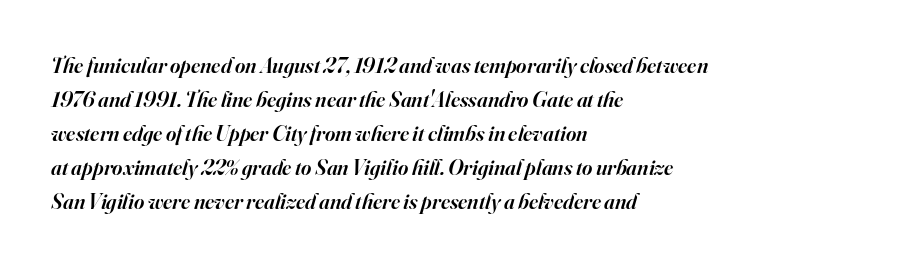
{"italic": "yes", "lean": "right", "slant_degrees": 16, "bold": "semi", "underline": "no", "align": "left", "line_spacing": "normal", "line_spacing_ratio": 1.54, "letter_spacing": "normal", "letter_spacing_em": 0.0, "glyph_px": 22}
